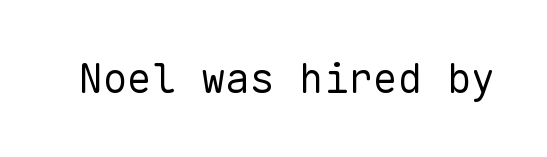
Ink coverage per letter is moderate at most. The lettering holds an erect, upright posture throughout. Think of a typewriter: that constant character pitch is what you see here. Unlike a traditional serif, this face leaves its strokes unadorned.
